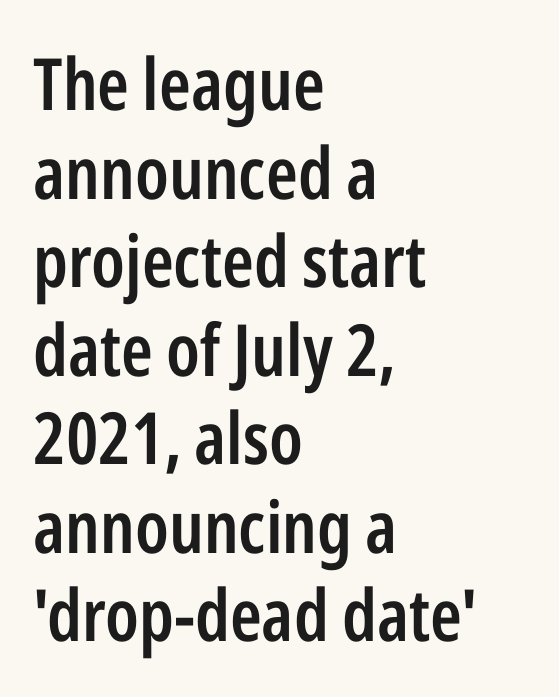
Q: Is the text bold? A: Semi-bold.
Q: Is the text italic (slanted)? A: No, it is upright.
Q: Is the typeface a serif or a sans-serif typeface? A: Sans-serif.
Q: Is the text underlined? A: No.
Q: How is the paragraph aligned? A: Left-aligned.
Q: Is the spacing between letters normal or unusually wide? A: Normal.
Q: Width (condensed, normal, or wide)? A: Condensed.
Q: Stroke contrast? A: Low.
Q: x-height? A: Medium.
Q: Monospaced? A: No.
